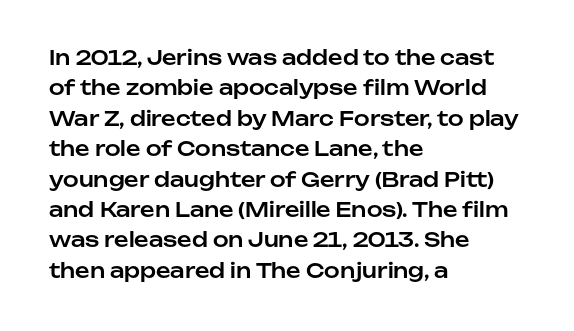
The image shows 20 px text type, upright; set left-aligned, normal line spacing (1.52x), normal letter spacing, not underlined.
